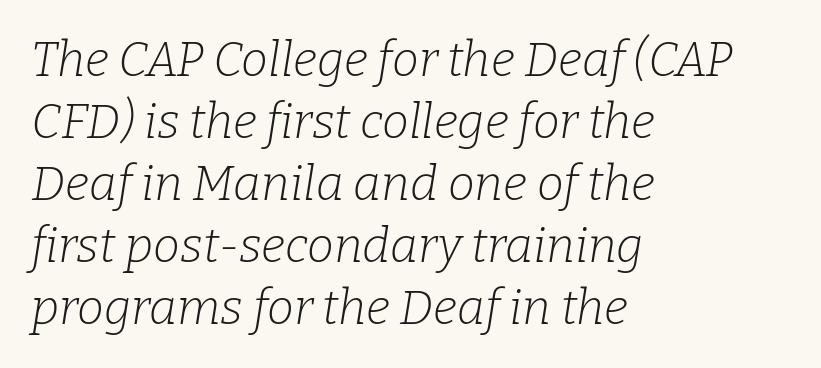
{"serif": "yes", "italic": "yes", "lean": "right", "slant_degrees": 9, "bold": "no", "weight": "light", "width": "normal", "stroke_contrast": "low", "x_height": "medium", "monospaced": "no", "underline": "no", "align": "left", "line_spacing": "normal", "line_spacing_ratio": 1.29, "letter_spacing": "normal", "letter_spacing_em": 0.0, "glyph_px": 48}
